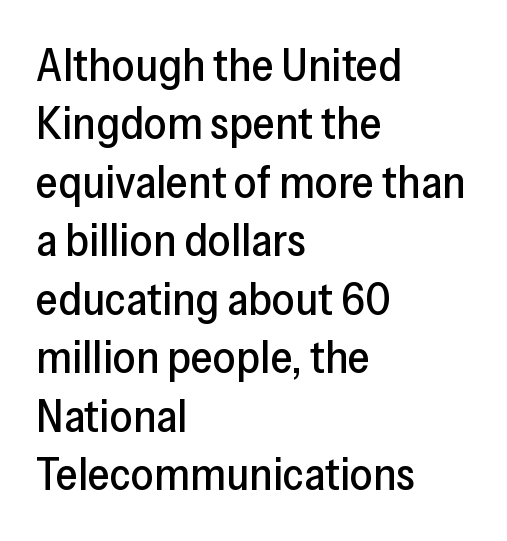
{"serif": "no", "italic": "no", "width": "normal", "stroke_contrast": "low", "x_height": "medium", "monospaced": "no", "underline": "no", "align": "left", "line_spacing": "normal", "line_spacing_ratio": 1.3, "letter_spacing": "normal", "letter_spacing_em": 0.0, "glyph_px": 45}
